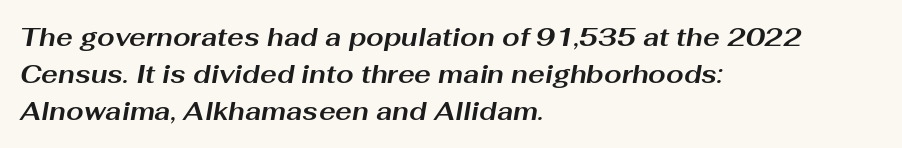
Q: Is the text bold? A: Yes.
Q: Is the text italic (slanted)? A: Yes, it leans right by about 10 degrees.
Q: Is the text underlined? A: No.
Q: How is the paragraph aligned? A: Left-aligned.
Q: Is the spacing between letters normal or unusually wide? A: Normal.
Q: Is the spacing between lines tight, normal or loose? A: Normal.
